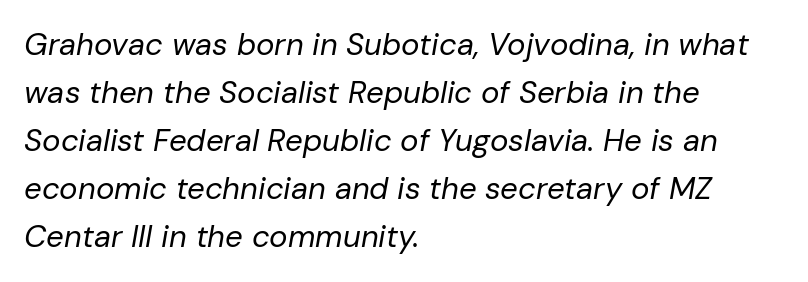
Q: Is the text bold? A: No.
Q: Is the text italic (slanted)? A: Yes, it leans right by about 10 degrees.
Q: Is the text underlined? A: No.
Q: How is the paragraph aligned? A: Left-aligned.
Q: Is the spacing between letters normal or unusually wide? A: Normal.
Q: Is the spacing between lines tight, normal or loose? A: Normal.
Q: Width (condensed, normal, or wide)? A: Normal.
Q: Stroke contrast? A: Low.
Q: x-height? A: Medium.
Q: Monospaced? A: No.
